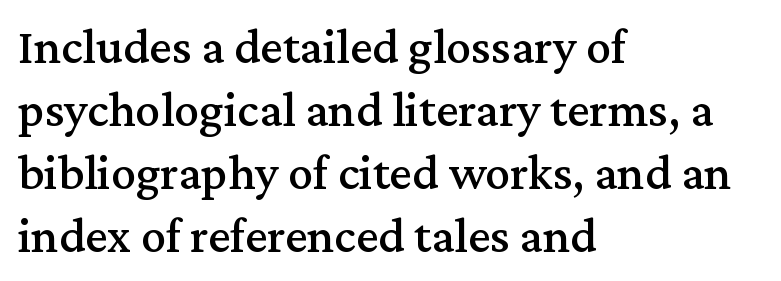
{"serif": "yes", "italic": "no", "width": "normal", "stroke_contrast": "medium", "x_height": "medium", "monospaced": "no", "underline": "no", "align": "left", "line_spacing": "normal", "line_spacing_ratio": 1.26, "letter_spacing": "normal", "letter_spacing_em": 0.0, "glyph_px": 50}
